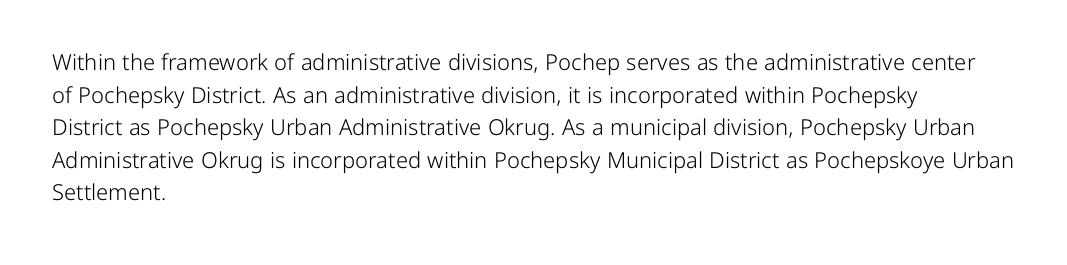
The image shows 22 px text type, upright; set left-aligned, normal line spacing (1.48x), normal letter spacing, not underlined.
